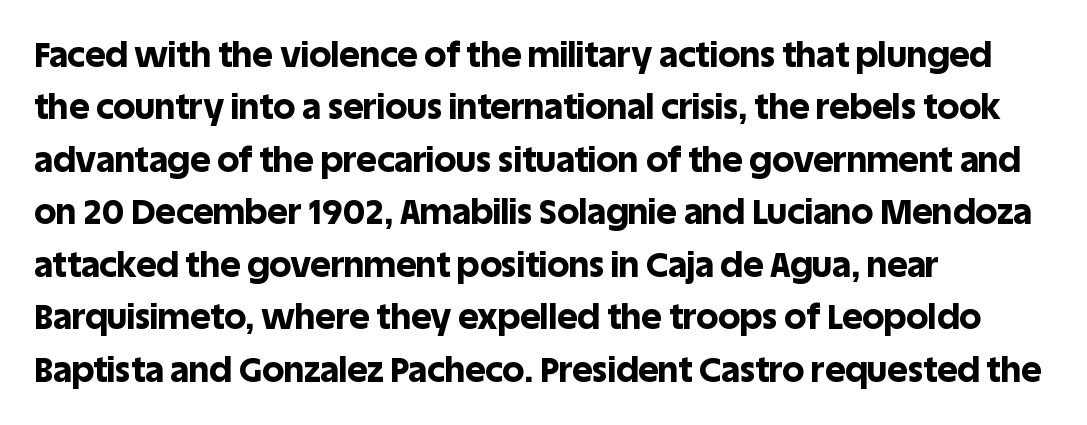
{"serif": "no", "italic": "no", "bold": "yes", "weight": "bold", "width": "normal", "x_height": "large", "monospaced": "no", "underline": "no", "align": "left", "line_spacing": "normal", "line_spacing_ratio": 1.5, "letter_spacing": "normal", "letter_spacing_em": 0.0, "glyph_px": 35}
